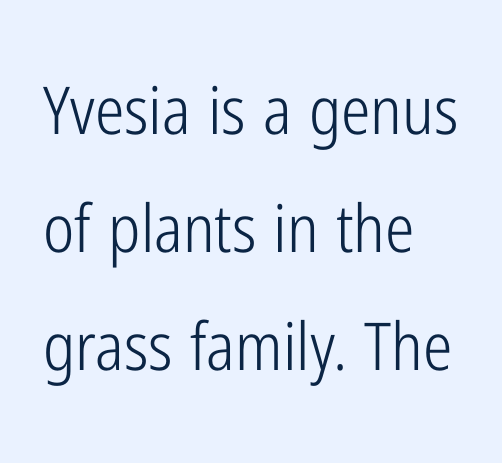
Spacing verdict: proportional, widths tailored to each character. This reads as an unemphasized weight, regular at the heaviest. A student would call this left alignment; a typographer would say flush left, rag right. Characters follow at the spacing the type designer built in. I'd call this a sans setting — the letters go barefoot. This sample uses an upright cut, with every glyph sitting square on the baseline.
